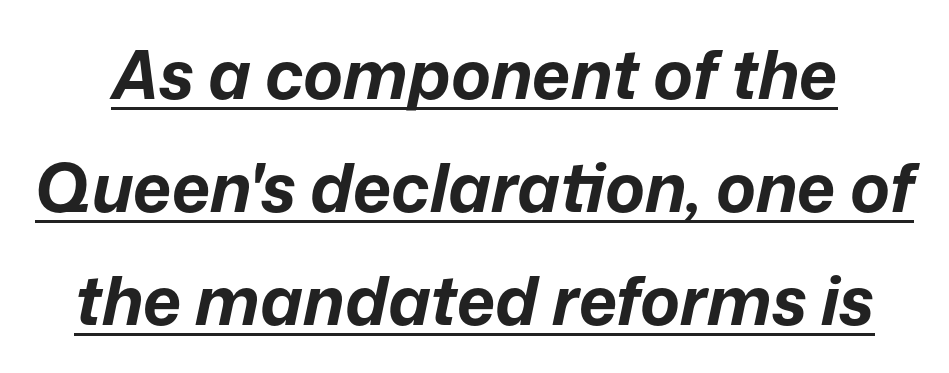
Notice how a bar underscores the lettering throughout. This sample uses plain, unmodified letter spacing. The rendering applies a slant to the glyphs. Normally led — the rows are evenly, conventionally spaced. Chunky letters — that's bold for sure.
